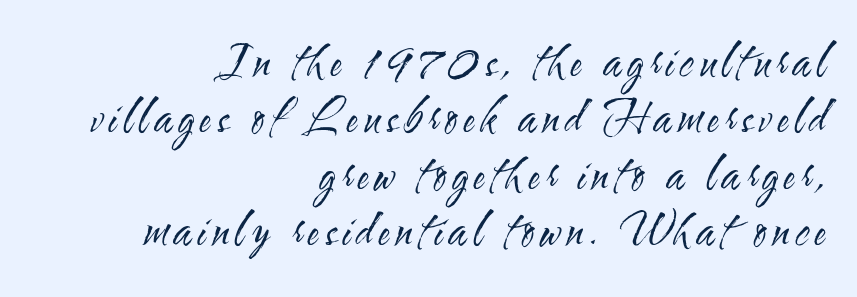
The designer went with a sans here, leaving each stem footless. A quiet, ordinary-to-light weight characterises the typeface. These lines are rendered in a variable-pitch font. If you drew a ruler down the right edge, every line would touch it.
